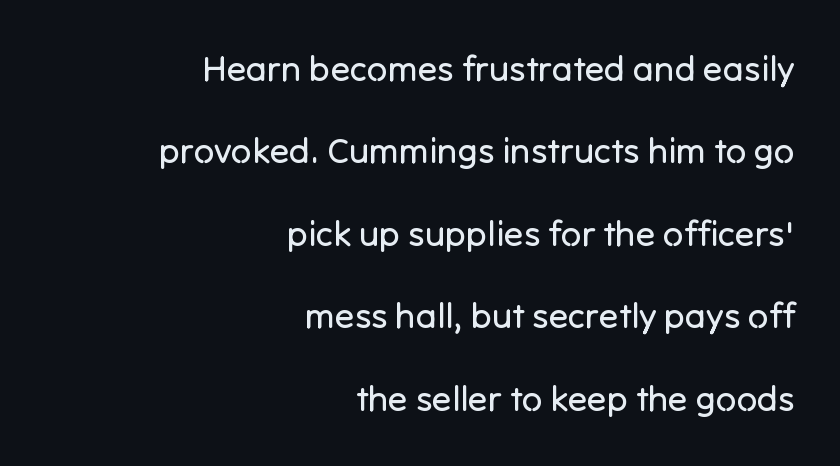
Every character sits straight up, as roman type does. This is sans-serif lettering, the kind often seen on screens and signage. A quiet, ordinary-to-light weight characterises the typeface. These lines keep a tight, regular rhythm from letter to letter.
